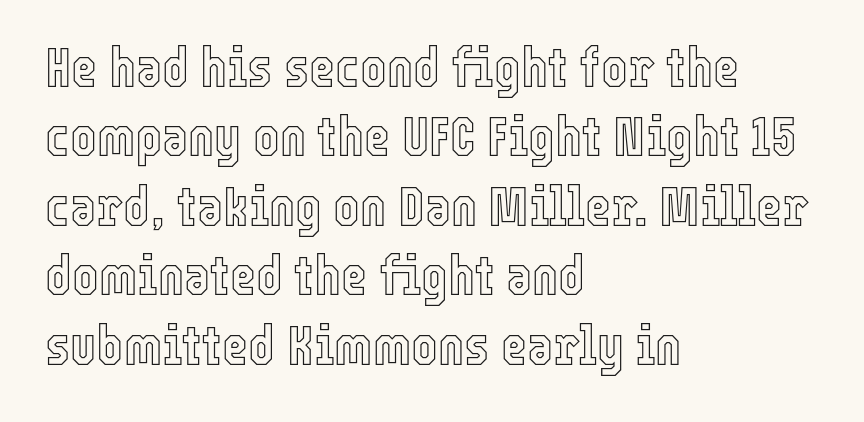
The image shows 56 px condensed type, upright; set left-aligned, line spacing 1.24x, normal letter spacing, not underlined; a medium x-height.
